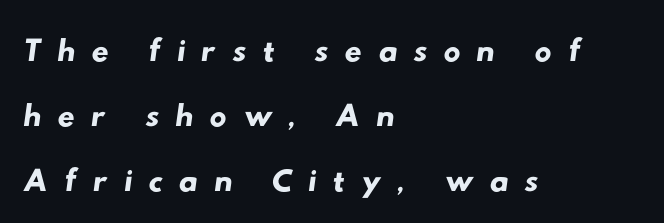
Does the leading feel generous? No, just average. Think of a printed novel: that variable character pitch is what you see here. Every row of glyphs begins at an identical x-position on the left. The passage shown is not underscored anywhere. Does the type have serifs? No, each stem ends abruptly.
